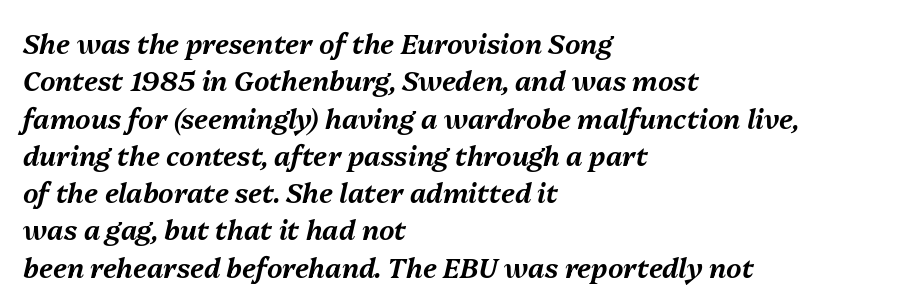
{"italic": "yes", "lean": "right", "slant_degrees": 13, "underline": "no", "align": "left", "line_spacing": "normal", "line_spacing_ratio": 1.38, "letter_spacing": "normal", "letter_spacing_em": 0.0, "glyph_px": 27}
